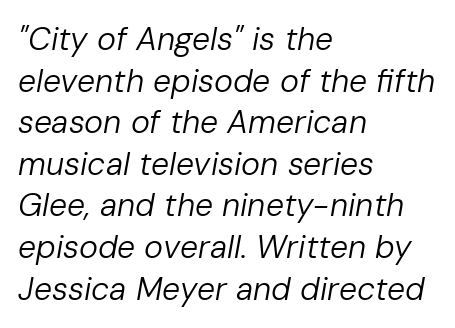
Italic? Definitely — the glyphs are oblique. Heft: none added — not bold. Successive baselines arrive at the customary interval. These lines are rendered in a variable-pitch font.
